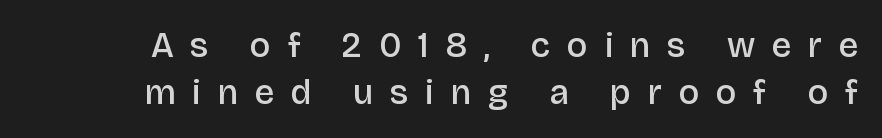
The image shows 35 px semibold sans-serif type, upright; set normal line spacing (1.33x), unusually wide letter spacing (+0.48 em), not underlined; low stroke contrast and a large x-height.
